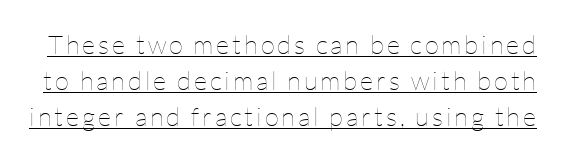
{"italic": "no", "bold": "no", "underline": "yes", "line_spacing": "normal", "line_spacing_ratio": 1.38, "glyph_px": 26}
